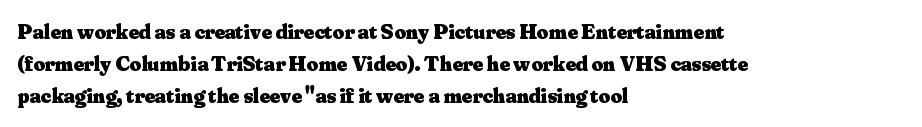
Q: Is the text bold? A: Yes.
Q: Is the text italic (slanted)? A: No, it is upright.
Q: Is the text underlined? A: No.
Q: How is the paragraph aligned? A: Left-aligned.
Q: Is the spacing between letters normal or unusually wide? A: Normal.
Q: Is the spacing between lines tight, normal or loose? A: Normal.
